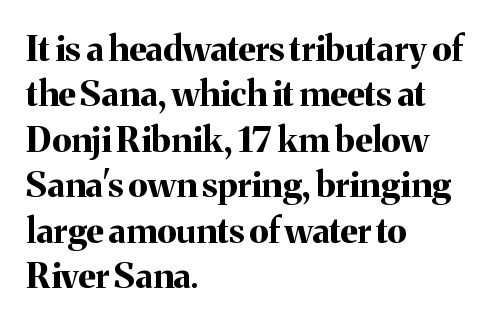
{"serif": "yes", "italic": "no", "bold": "yes", "weight": "bold", "width": "normal", "stroke_contrast": "medium", "x_height": "medium", "monospaced": "no", "underline": "no", "align": "left", "line_spacing": "normal", "line_spacing_ratio": 1.3, "letter_spacing": "normal", "letter_spacing_em": 0.0, "glyph_px": 35}
